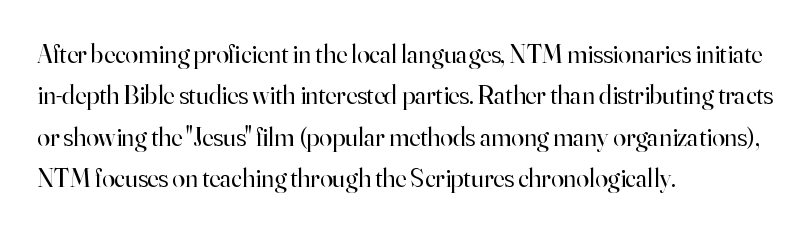
Each stroke keeps to a modest, everyday thickness or less. Whoever set this chose a conventional vertical rhythm. Caption: multi-line text, flush left, ragged right. Underlining? Definitely not there.
